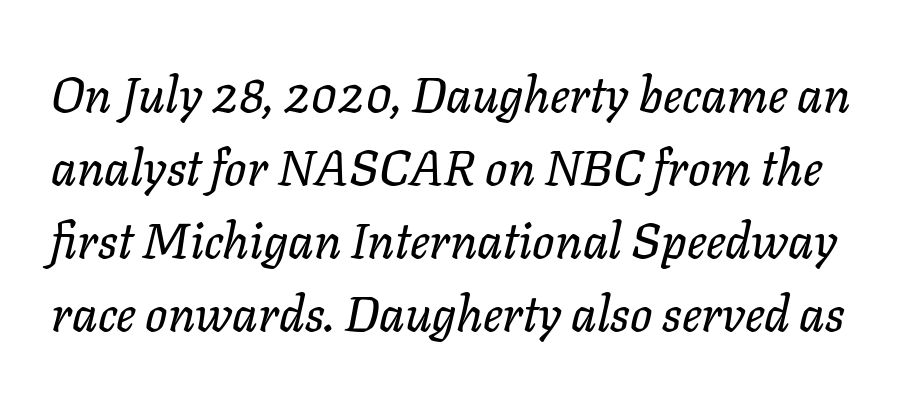
The image shows 49 px text type, italic (leaning right); set normal line spacing (1.49x), normal letter spacing, not underlined; low stroke contrast and a medium x-height.
